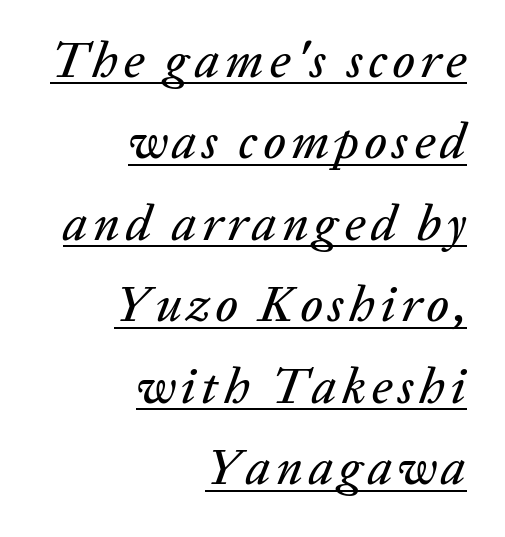
The image shows 50 px text type, italic (leaning right); set right-aligned, normal line spacing (1.63x), underlined; low stroke contrast and a medium x-height.
